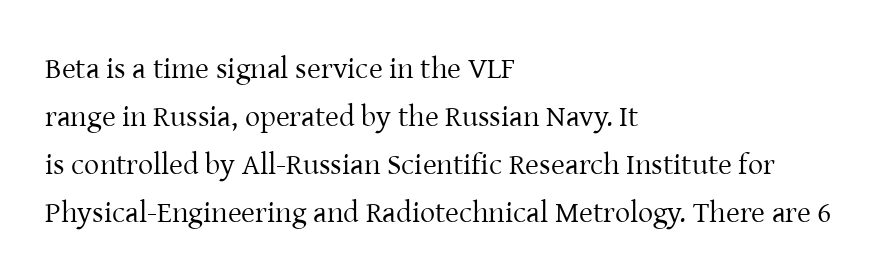
The image shows 30 px regular-weight serif type, upright; set left-aligned, normal line spacing (1.6x), normal letter spacing, not underlined; low stroke contrast and a medium x-height.
